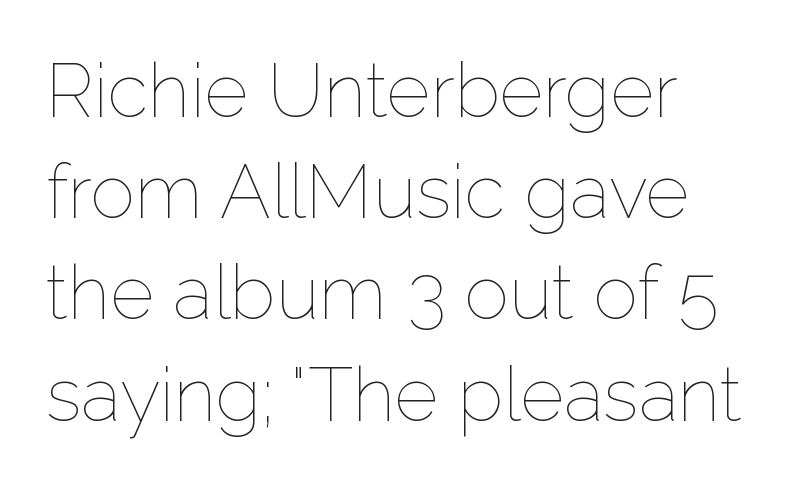
The image shows 75 px thin type, upright; set left-aligned, normal line spacing (1.35x), normal letter spacing, not underlined; low stroke contrast and a medium x-height.
